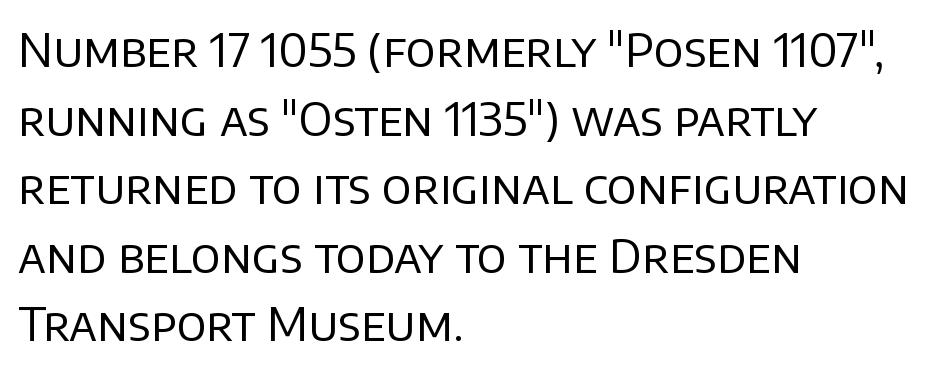
Q: Is the text bold? A: No.
Q: Is the text italic (slanted)? A: No, it is upright.
Q: Is the typeface a serif or a sans-serif typeface? A: Sans-serif.
Q: Is the text underlined? A: No.
Q: How is the paragraph aligned? A: Left-aligned.
Q: Is the spacing between letters normal or unusually wide? A: Normal.
Q: Is the spacing between lines tight, normal or loose? A: Normal.
Q: Width (condensed, normal, or wide)? A: Normal.
Q: Stroke contrast? A: Low.
Q: x-height? A: Large.
Q: Monospaced? A: No.
